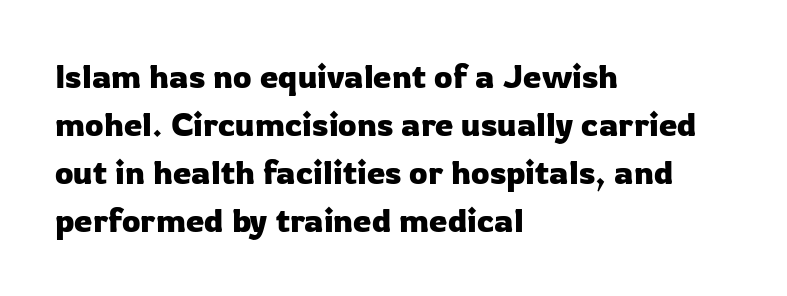
{"serif": "no", "italic": "no", "width": "normal", "stroke_contrast": "low", "x_height": "medium", "monospaced": "no", "underline": "no", "align": "left", "line_spacing": "normal", "line_spacing_ratio": 1.45, "letter_spacing": "normal", "letter_spacing_em": 0.0, "glyph_px": 33}
